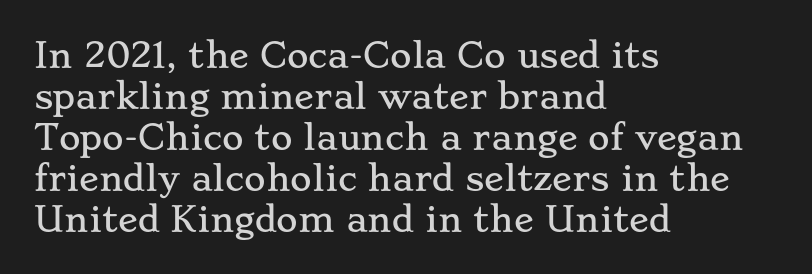
The image shows 33 px wide serif type, upright; set left-aligned, line spacing 1.24x, normal letter spacing, not underlined; low stroke contrast and a small x-height.
